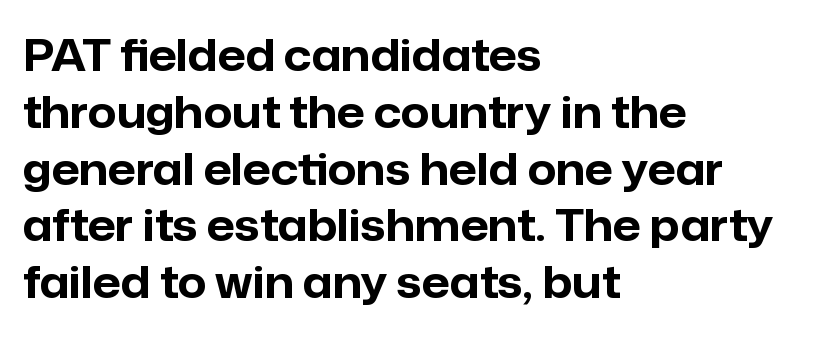
{"serif": "no", "italic": "no", "bold": "yes", "weight": "bold", "width": "normal", "stroke_contrast": "low", "x_height": "medium", "monospaced": "no", "underline": "no", "align": "left", "line_spacing": "normal", "line_spacing_ratio": 1.29, "letter_spacing": "normal", "letter_spacing_em": 0.0, "glyph_px": 44}
